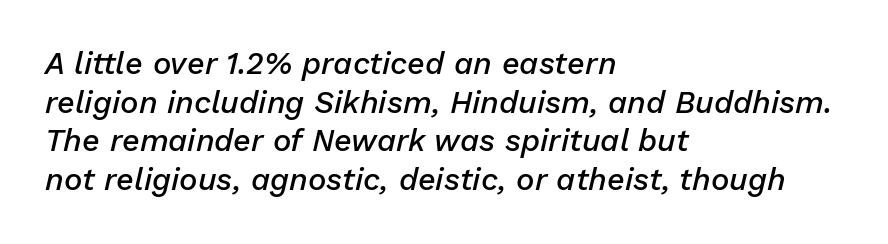
{"italic": "yes", "lean": "right", "slant_degrees": 13, "bold": "semi", "weight": "semibold", "width": "normal", "stroke_contrast": "low", "x_height": "medium", "monospaced": "no", "underline": "no", "align": "left", "line_spacing": "normal", "line_spacing_ratio": 1.25, "letter_spacing": "normal", "letter_spacing_em": 0.0, "glyph_px": 31}
